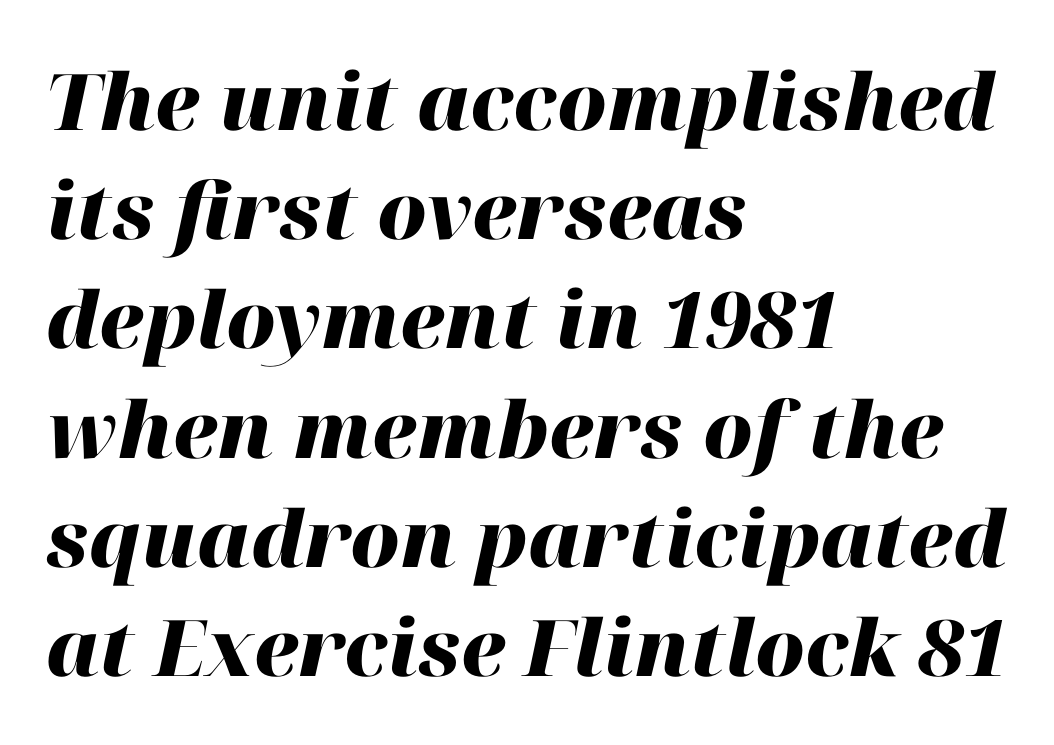
The image shows 78 px heavy type, italic (leaning right); set left-aligned, normal line spacing (1.4x), normal letter spacing, not underlined; high stroke contrast and a medium x-height.
